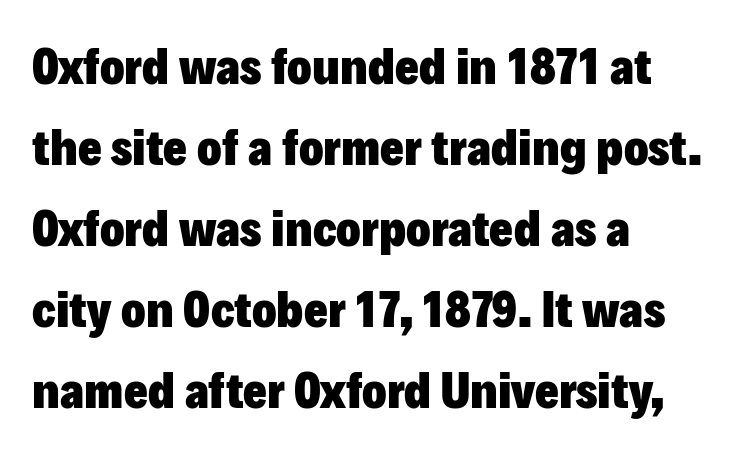
The image shows 51 px heavy sans-serif type, upright; set left-aligned, normal line spacing (1.59x), normal letter spacing, not underlined; low stroke contrast and a medium x-height.
